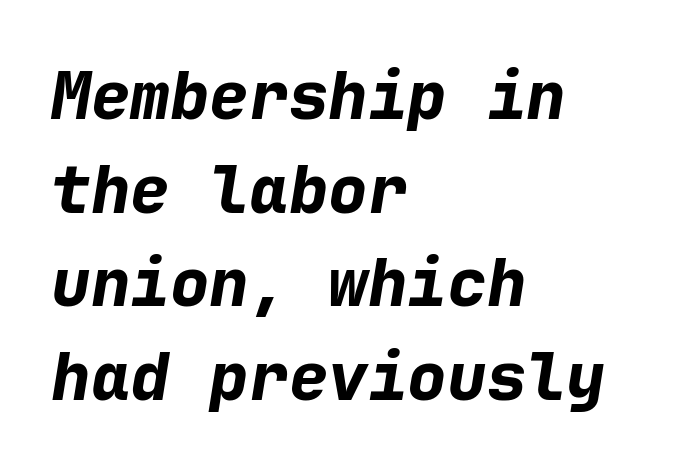
{"italic": "yes", "lean": "right", "slant_degrees": 9, "bold": "yes", "weight": "bold", "width": "normal", "stroke_contrast": "low", "x_height": "medium", "monospaced": "yes", "underline": "no", "align": "left", "line_spacing": "normal", "line_spacing_ratio": 1.42, "letter_spacing": "normal", "letter_spacing_em": 0.0, "glyph_px": 66}
